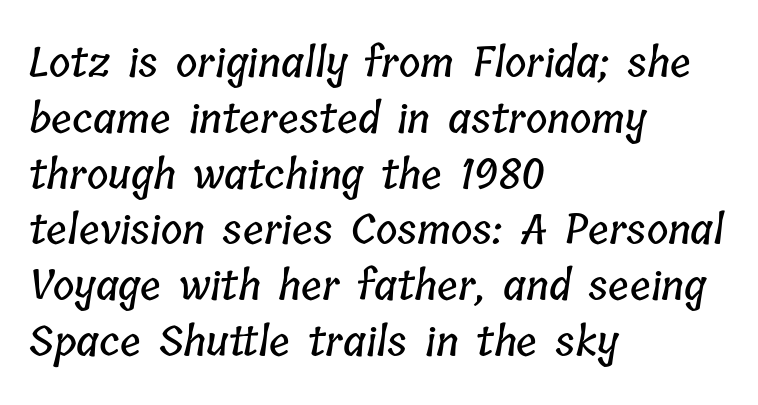
The image shows 41 px condensed type; set left-aligned, normal line spacing (1.36x), normal letter spacing, not underlined; low stroke contrast and a medium x-height.
